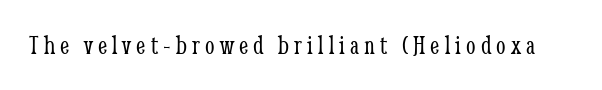
Q: Is the text bold? A: No.
Q: Is the text italic (slanted)? A: No, it is upright.
Q: Is the text underlined? A: No.
